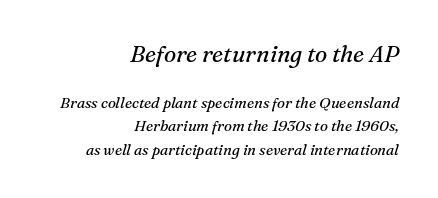
Q: Is the text bold? A: No.
Q: Is the text italic (slanted)? A: Yes, it leans right by about 16 degrees.
Q: Is the text underlined? A: No.
Q: How is the paragraph aligned? A: Right-aligned.
Q: Is the spacing between letters normal or unusually wide? A: Normal.
Q: Is the spacing between lines tight, normal or loose? A: Normal.
Q: Which block of text is set in a larger size, the first (top) or the second (bottom)? A: The first (top) one.
